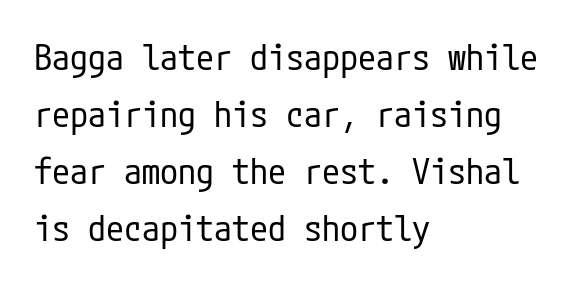
The characters display no serif detailing; their extremities are plain. Does the leading feel generous? No, just average. The ragged edge is on the right, which tells us the setting is flush left. Each row of text sits above clean, open space. No extra tracking has been applied to these lines.
